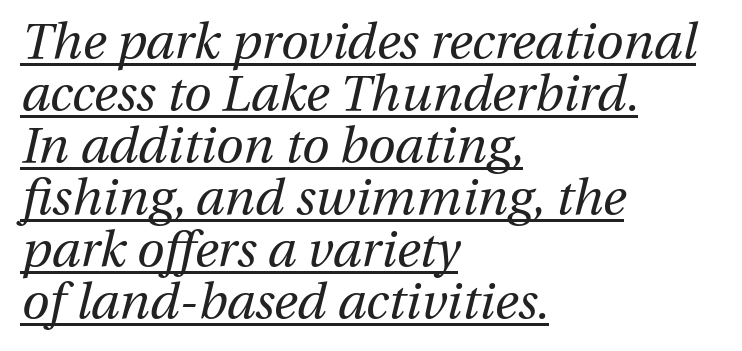
{"italic": "yes", "lean": "right", "slant_degrees": 13, "bold": "no", "weight": "regular", "width": "normal", "stroke_contrast": "medium", "x_height": "medium", "monospaced": "no", "underline": "yes", "align": "left", "line_spacing": "tight", "line_spacing_ratio": 1.04, "letter_spacing": "normal", "letter_spacing_em": 0.0, "glyph_px": 50}
